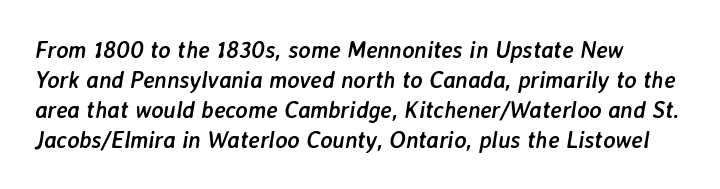
{"italic": "yes", "lean": "right", "slant_degrees": 7, "bold": "yes", "underline": "no", "line_spacing": "normal", "line_spacing_ratio": 1.3, "letter_spacing": "normal", "letter_spacing_em": 0.0, "glyph_px": 23}
